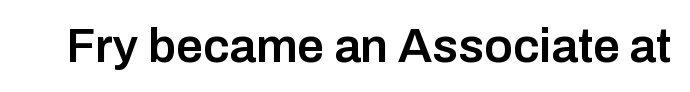
The image shows 48 px semibold sans-serif type, upright; set normal letter spacing, not underlined; low stroke contrast and a medium x-height.
